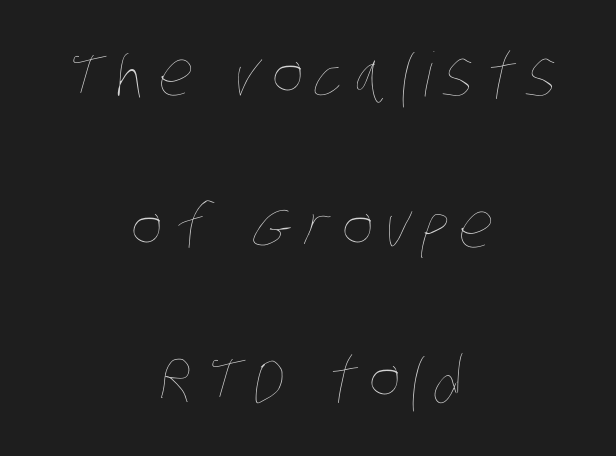
The image shows 61 px thin, condensed type; set centered, loose line spacing (2.49x), not underlined; low stroke contrast and a large x-height.
